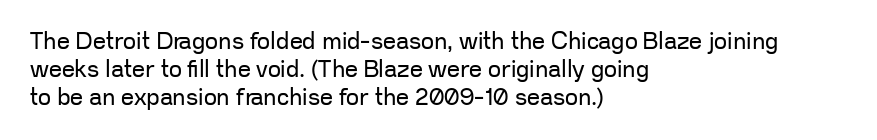
Q: Is the text bold? A: No.
Q: Is the text italic (slanted)? A: No, it is upright.
Q: Is the text underlined? A: No.
Q: How is the paragraph aligned? A: Left-aligned.
Q: Is the spacing between letters normal or unusually wide? A: Normal.
